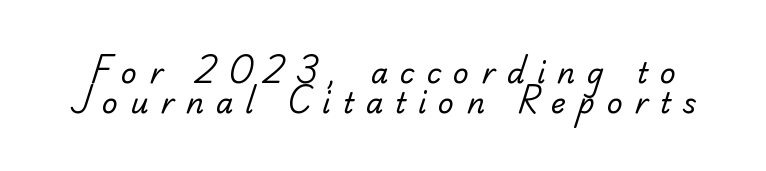
Q: Is the text bold? A: No.
Q: Is the typeface a serif or a sans-serif typeface? A: Serif.
Q: Is the text underlined? A: No.
Q: Is the spacing between letters normal or unusually wide? A: Unusually wide.
Q: Is the spacing between lines tight, normal or loose? A: Tight.
Q: Width (condensed, normal, or wide)? A: Normal.
Q: Stroke contrast? A: Low.
Q: x-height? A: Small.
Q: Monospaced? A: No.
